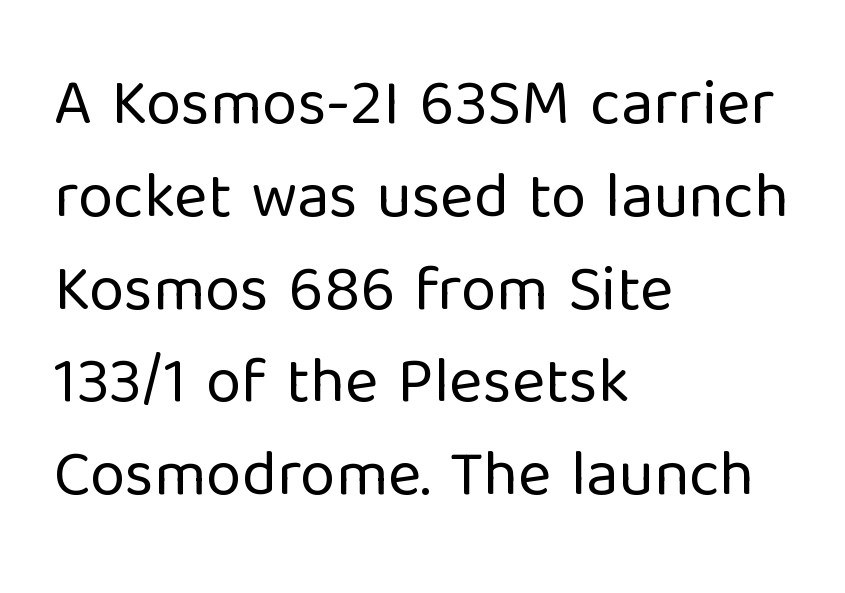
{"serif": "no", "italic": "no", "bold": "no", "weight": "regular", "width": "normal", "stroke_contrast": "low", "x_height": "medium", "monospaced": "no", "underline": "no", "align": "left", "line_spacing": "normal", "line_spacing_ratio": 1.45, "letter_spacing": "normal", "letter_spacing_em": 0.0, "glyph_px": 64}
